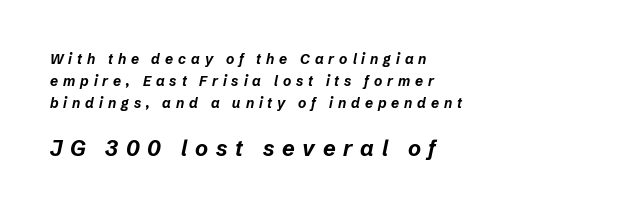
The image shows 22 px bold type, italic (leaning right); set left-aligned, normal line spacing (1.58x), unusually wide letter spacing (+0.35 em), not underlined; the second (bottom) block is 1.57x larger.
